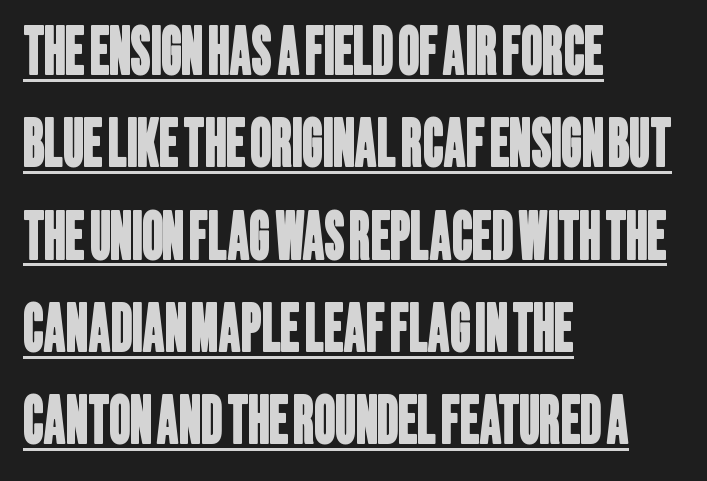
Q: Is the typeface a serif or a sans-serif typeface? A: Sans-serif.
Q: Is the text underlined? A: Yes.
Q: How is the paragraph aligned? A: Left-aligned.
Q: Is the spacing between letters normal or unusually wide? A: Normal.
Q: Is the spacing between lines tight, normal or loose? A: Normal.
Q: Width (condensed, normal, or wide)? A: Condensed.
Q: Stroke contrast? A: Low.
Q: x-height? A: Large.
Q: Monospaced? A: No.
